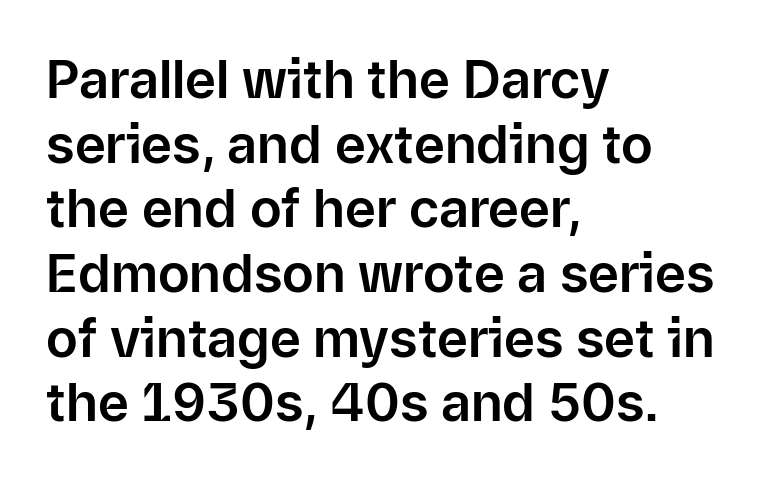
{"serif": "no", "italic": "no", "width": "normal", "stroke_contrast": "low", "x_height": "medium", "monospaced": "no", "underline": "no", "align": "left", "line_spacing_ratio": 1.22, "letter_spacing": "normal", "letter_spacing_em": 0.0, "glyph_px": 53}
